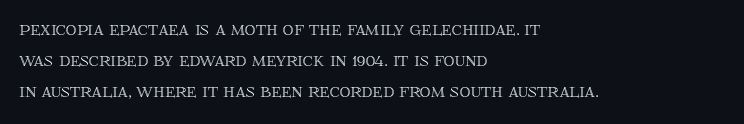
The image shows 21 px text type, upright; set left-aligned, normal line spacing (1.47x), normal letter spacing, not underlined.
